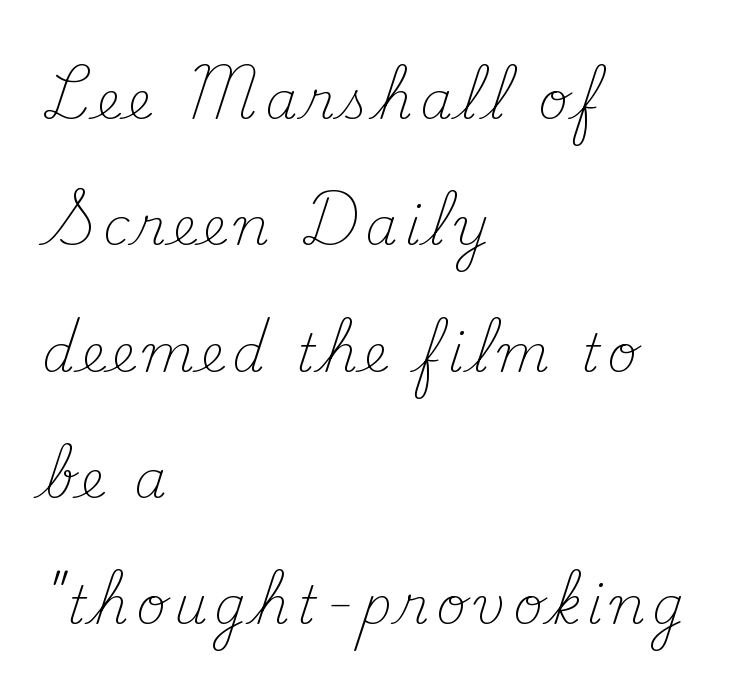
The image shows 52 px light serif type; set left-aligned, loose line spacing (2.43x), not underlined; medium stroke contrast and a small x-height.
